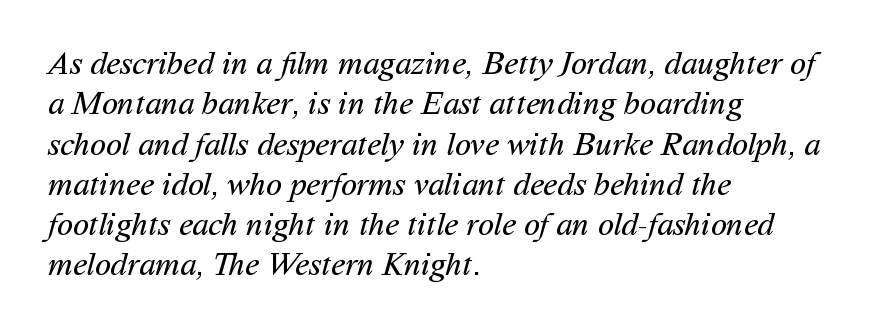
{"serif": "no", "bold": "no", "weight": "regular", "width": "normal", "stroke_contrast": "medium", "x_height": "medium", "monospaced": "no", "underline": "no", "align": "left", "line_spacing_ratio": 1.22, "letter_spacing": "normal", "letter_spacing_em": 0.0, "glyph_px": 33}
